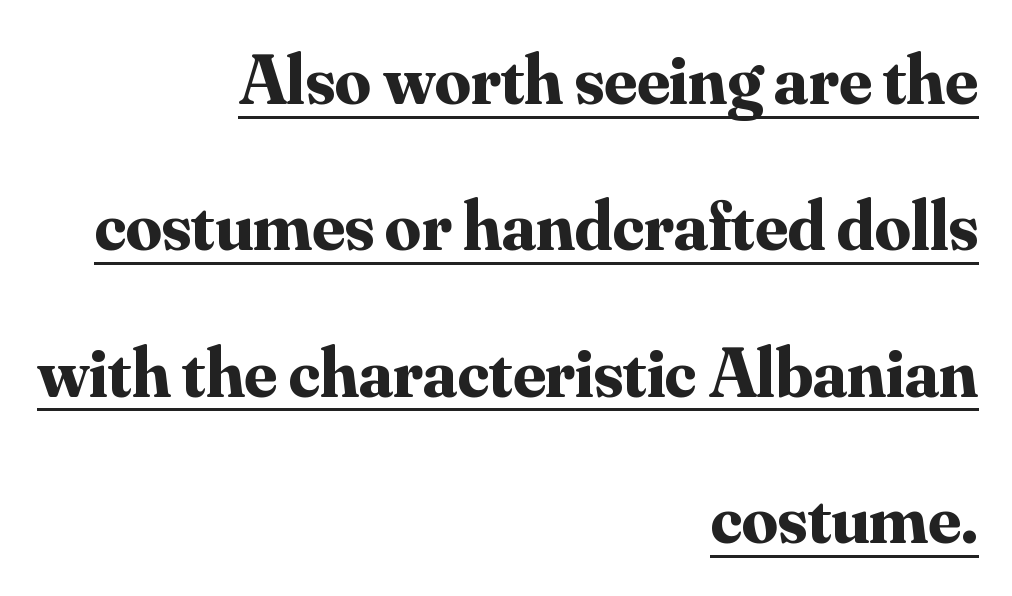
Q: Is the text bold? A: Yes.
Q: Is the text italic (slanted)? A: No, it is upright.
Q: Is the typeface a serif or a sans-serif typeface? A: Serif.
Q: Is the text underlined? A: Yes.
Q: How is the paragraph aligned? A: Right-aligned.
Q: Is the spacing between letters normal or unusually wide? A: Normal.
Q: Is the spacing between lines tight, normal or loose? A: Loose.
Q: Width (condensed, normal, or wide)? A: Normal.
Q: Stroke contrast? A: Medium.
Q: x-height? A: Small.
Q: Monospaced? A: No.
